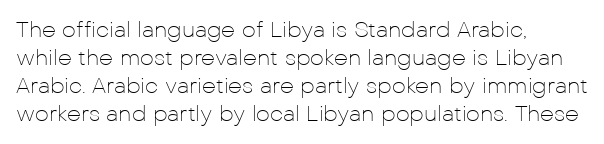
Q: Is the text bold? A: No.
Q: Is the text italic (slanted)? A: No, it is upright.
Q: Is the text underlined? A: No.
Q: How is the paragraph aligned? A: Left-aligned.
Q: Is the spacing between letters normal or unusually wide? A: Normal.
Q: Is the spacing between lines tight, normal or loose? A: Normal.
